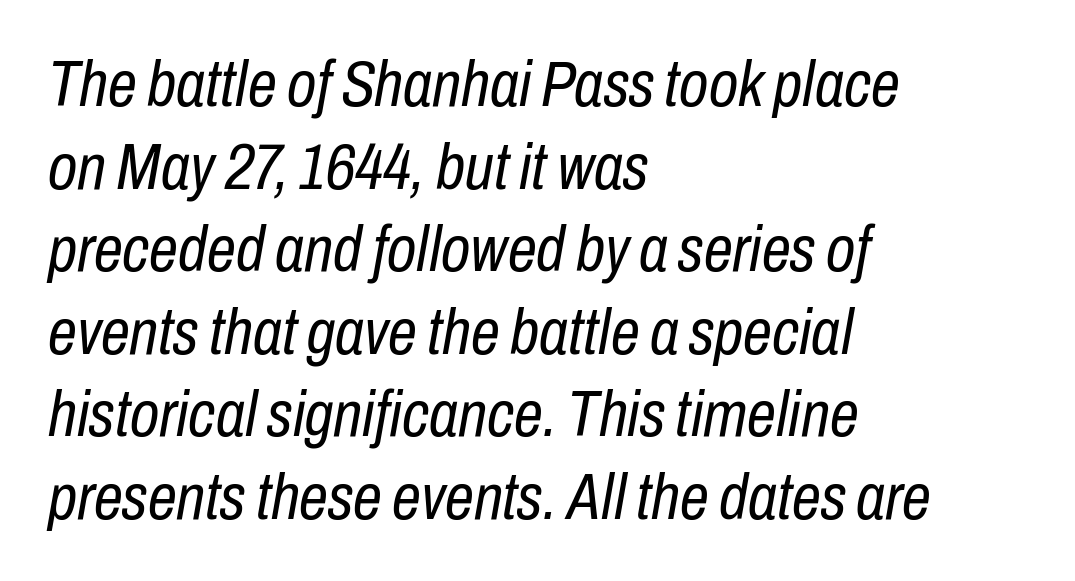
Quick note: interline space is typical. Standard letterfit; no display-style spreading of the glyphs. The face used here is proportionally spaced, like ordinary book or web type. Ink coverage per letter is moderate at most. The axis of the letterforms is tilted away from vertical. Letters rest on an invisible, unmarked baseline.
